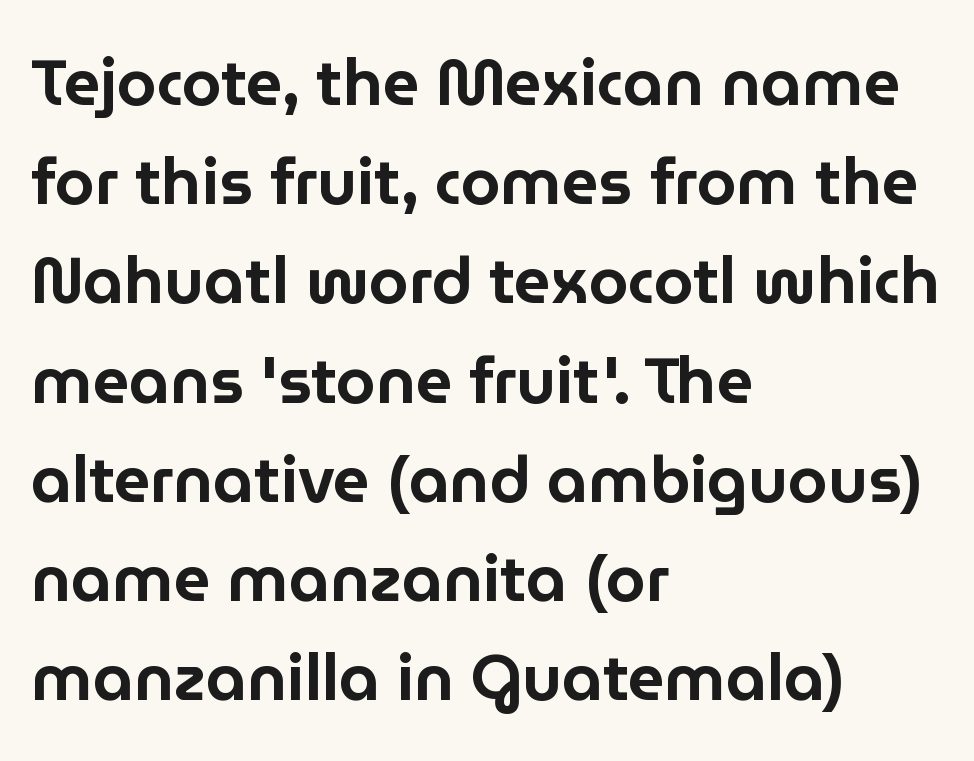
{"serif": "no", "italic": "no", "width": "normal", "stroke_contrast": "low", "x_height": "medium", "monospaced": "no", "underline": "no", "align": "left", "line_spacing": "normal", "line_spacing_ratio": 1.55, "letter_spacing": "normal", "letter_spacing_em": 0.0, "glyph_px": 64}
